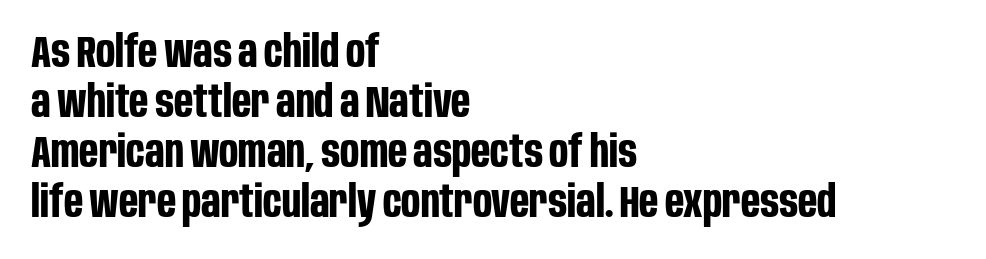
The image shows 45 px bold, condensed sans-serif type, upright; set left-aligned, tight line spacing (1.11x), normal letter spacing, not underlined; low stroke contrast and a large x-height.
